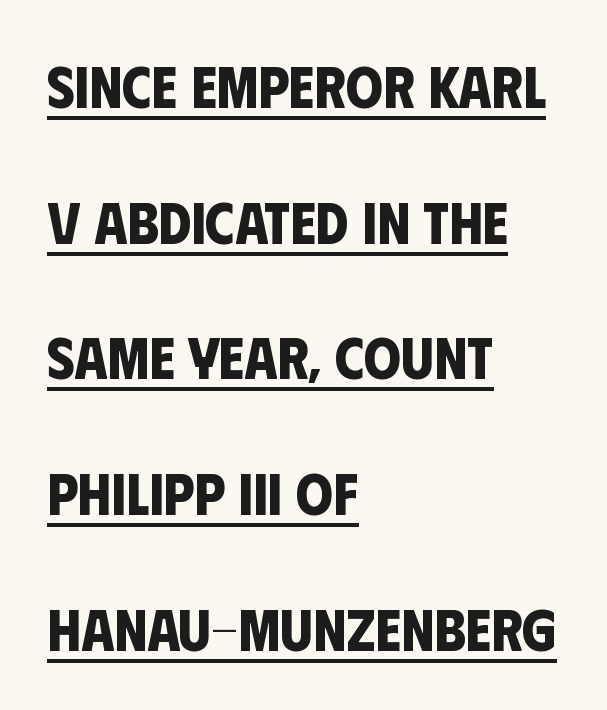
{"serif": "no", "bold": "yes", "weight": "bold", "width": "condensed", "stroke_contrast": "low", "x_height": "large", "monospaced": "no", "underline": "yes", "align": "left", "line_spacing": "loose", "line_spacing_ratio": 2.3, "letter_spacing": "normal", "letter_spacing_em": 0.0, "glyph_px": 59}
